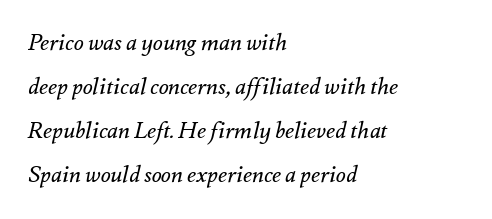
The image shows 23 px text type, italic (leaning right); set left-aligned, loose line spacing (1.92x), normal letter spacing, not underlined.
